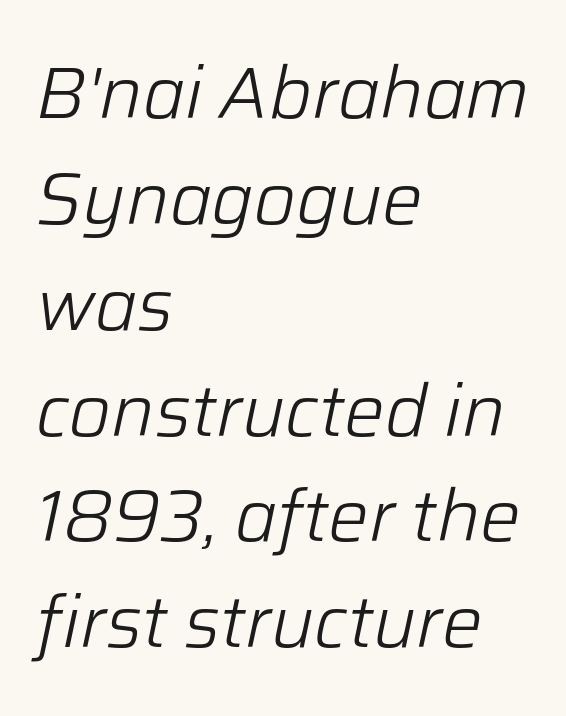
Leading matches the norm, producing a regular column. Line beginnings align vertically; line endings do not. Clear beneath every line of the passage. Bold? No — there's no thickening of the strokes. Is this a fixed-width face? No — the glyphs have proportional, varying widths. Tracking value appears to be zero — textbook default spacing.
